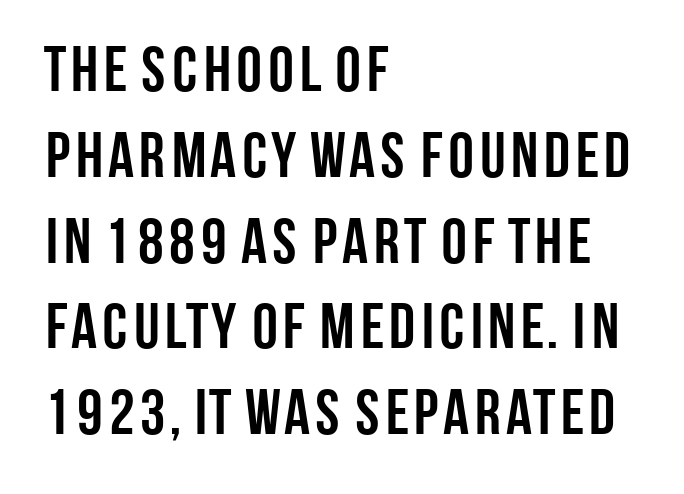
Q: Is the text bold? A: Yes.
Q: Is the text italic (slanted)? A: No, it is upright.
Q: Is the typeface a serif or a sans-serif typeface? A: Sans-serif.
Q: Is the text underlined? A: No.
Q: How is the paragraph aligned? A: Left-aligned.
Q: Is the spacing between letters normal or unusually wide? A: Normal.
Q: Is the spacing between lines tight, normal or loose? A: Normal.
Q: Width (condensed, normal, or wide)? A: Condensed.
Q: Stroke contrast? A: Low.
Q: x-height? A: Large.
Q: Monospaced? A: No.
